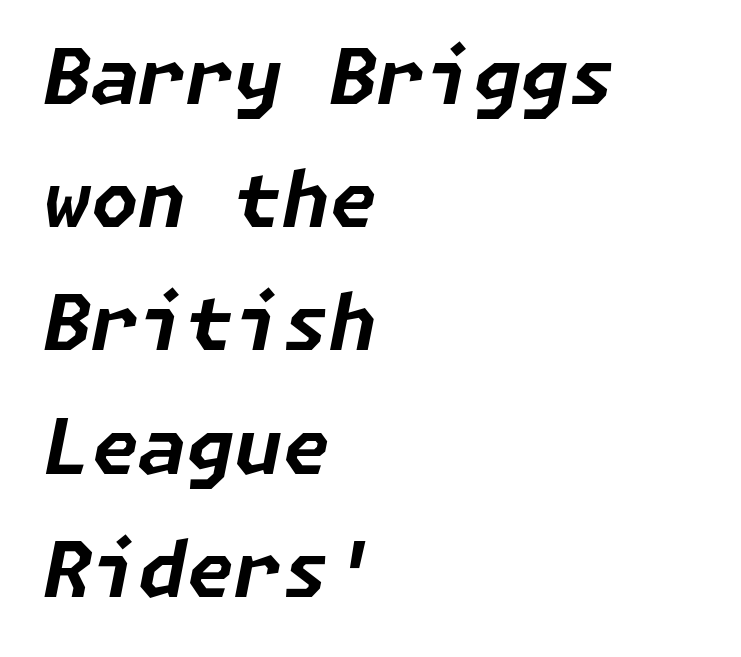
{"italic": "yes", "lean": "right", "slant_degrees": 11, "bold": "yes", "weight": "bold", "width": "normal", "stroke_contrast": "low", "x_height": "medium", "underline": "no", "align": "left", "line_spacing": "normal", "line_spacing_ratio": 1.6, "letter_spacing": "normal", "letter_spacing_em": 0.0, "glyph_px": 77}
